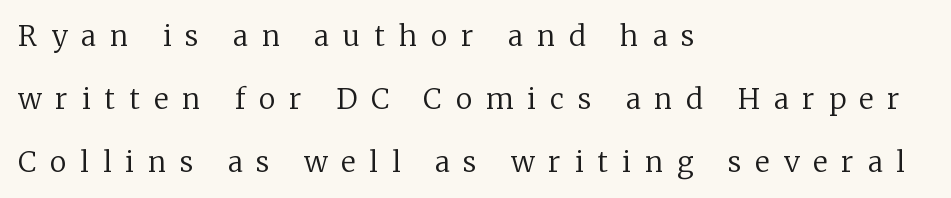
The horizontal fit of the characters is loose and conspicuously gappy. Is this a fixed-width face? No — the glyphs have proportional, varying widths. The string is rendered with underlining switched off. Compared with a typical body face, this is equally light or lighter still. Look at the bottom of the vertical strokes: they flare into serifs here.
